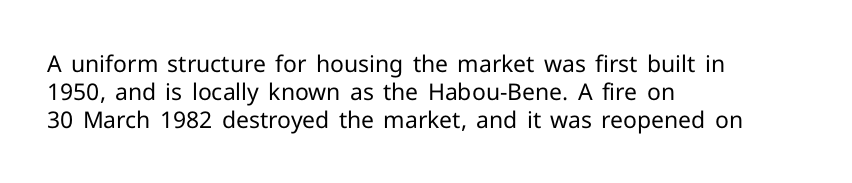
The image shows 23 px text type, upright; set left-aligned, line spacing 1.22x, normal letter spacing, not underlined.
